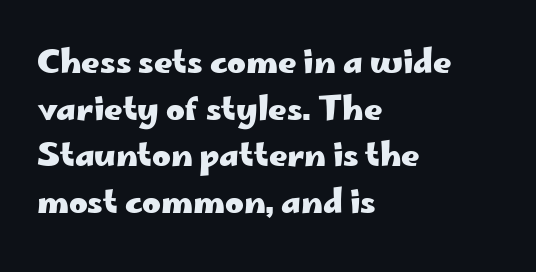
No extra tracking has been applied to these lines. Note the varied advance widths — an 'i' is clearly narrower than an 'm'. I'd call this a sans setting — the letters go barefoot. Characters remain perfectly vertical along every line. Strong, thick strokes mark this as bold type. The rag falls on the right side of this text block.
